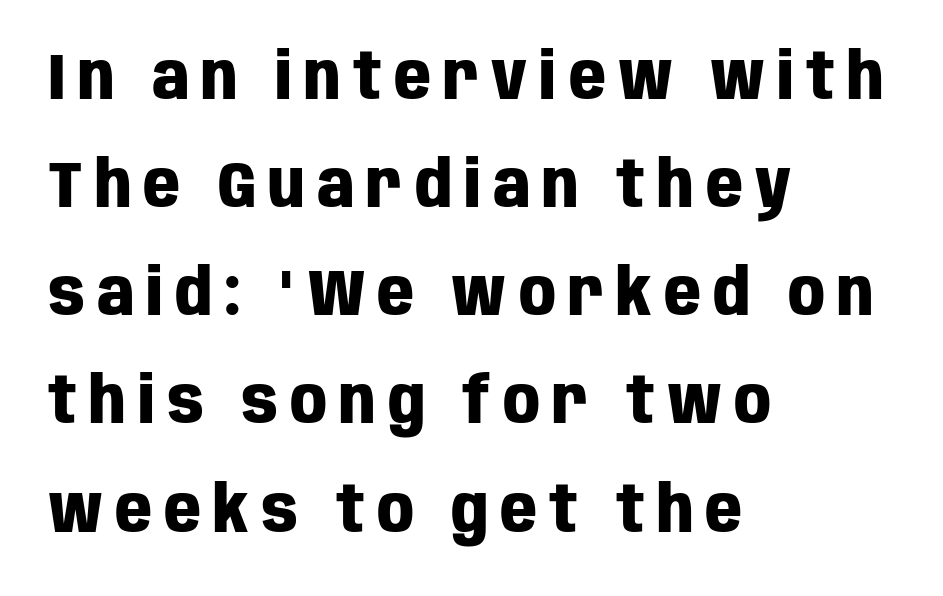
Q: Is the text bold? A: Yes.
Q: Is the text italic (slanted)? A: No, it is upright.
Q: Is the typeface a serif or a sans-serif typeface? A: Sans-serif.
Q: Is the text underlined? A: No.
Q: How is the paragraph aligned? A: Left-aligned.
Q: Is the spacing between lines tight, normal or loose? A: Normal.
Q: Width (condensed, normal, or wide)? A: Condensed.
Q: Stroke contrast? A: Low.
Q: x-height? A: Large.
Q: Monospaced? A: No.
